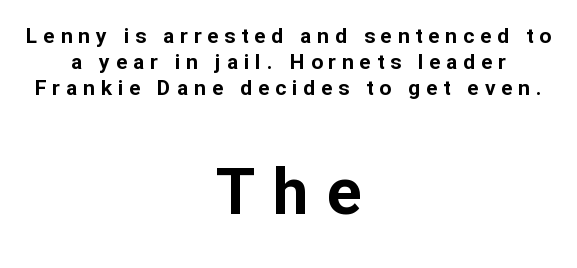
The image shows 64 px bold sans-serif type, upright; set centered, normal line spacing (1.25x), unusually wide letter spacing (+0.28 em), not underlined; the second (bottom) block is 3.05x larger; low stroke contrast and a medium x-height.
